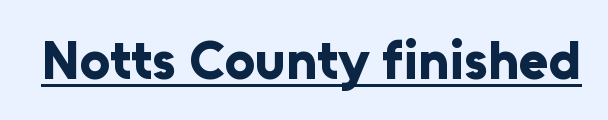
Check where the strokes stop: nothing finishes them off — pure sans. Is there any slant? The stems are plumb. Spacing verdict: proportional, widths tailored to each character. You could call the tracking neutral — neither tight nor loose. The face used here has the dense, thick strokes of a bold. Underlining? Definitely there.
